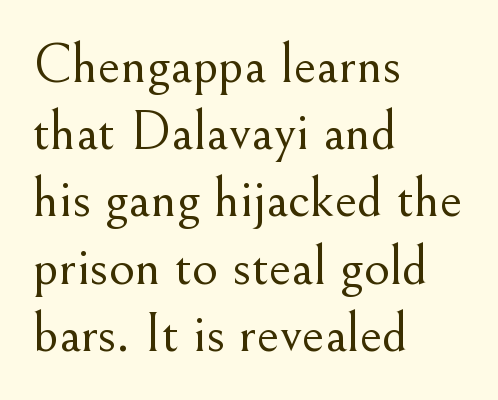
The image shows 56 px light serif type, upright; set left-aligned, line spacing 1.2x, normal letter spacing, not underlined; medium stroke contrast and a small x-height.
